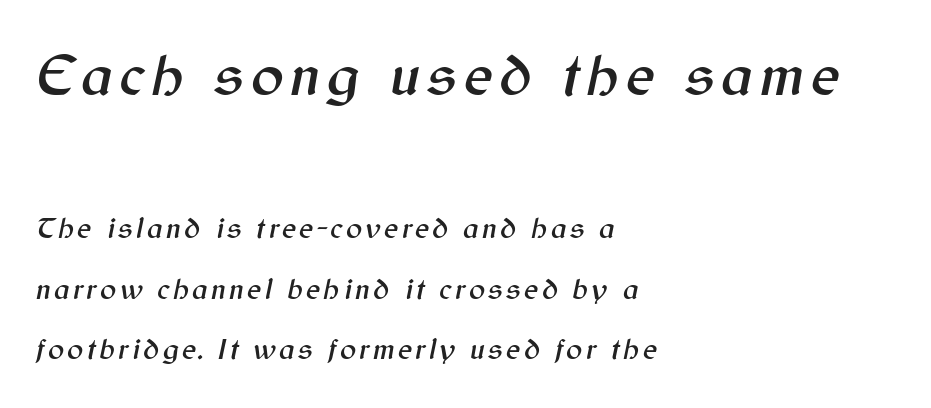
Characters are canted at an angle relative to the baseline's perpendicular. Think of a printed novel: that variable character pitch is what you see here. This block would shrink considerably if given ordinary leading; it's expanded now. Nobody drew a line under any word here. You get the large type first, then a drop to smaller type.
